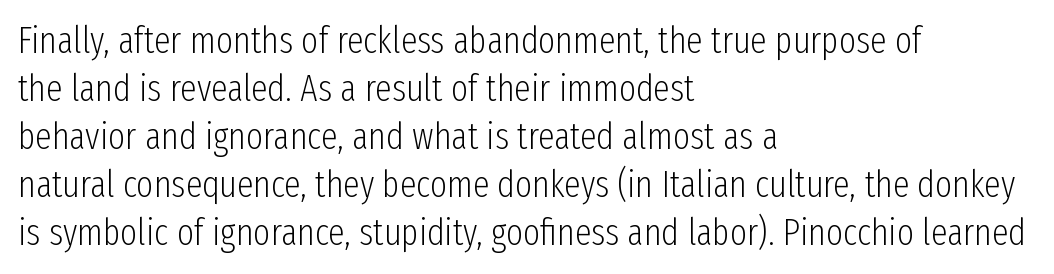
Q: Is the text bold? A: No.
Q: Is the text italic (slanted)? A: No, it is upright.
Q: Is the typeface a serif or a sans-serif typeface? A: Sans-serif.
Q: Is the text underlined? A: No.
Q: How is the paragraph aligned? A: Left-aligned.
Q: Is the spacing between letters normal or unusually wide? A: Normal.
Q: Is the spacing between lines tight, normal or loose? A: Normal.
Q: Width (condensed, normal, or wide)? A: Condensed.
Q: Stroke contrast? A: Low.
Q: x-height? A: Medium.
Q: Monospaced? A: No.
